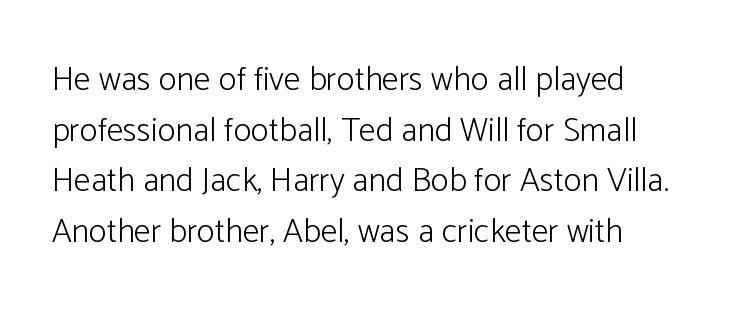
Q: Is the text bold? A: No.
Q: Is the text italic (slanted)? A: No, it is upright.
Q: Is the typeface a serif or a sans-serif typeface? A: Sans-serif.
Q: Is the text underlined? A: No.
Q: How is the paragraph aligned? A: Left-aligned.
Q: Is the spacing between letters normal or unusually wide? A: Normal.
Q: Is the spacing between lines tight, normal or loose? A: Normal.
Q: Width (condensed, normal, or wide)? A: Normal.
Q: Stroke contrast? A: Low.
Q: x-height? A: Medium.
Q: Monospaced? A: No.
